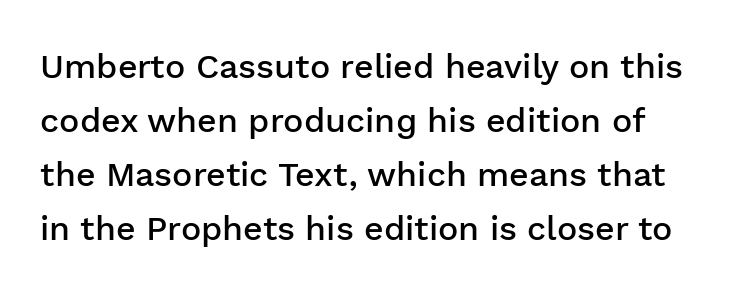
Does the type have serifs? No, each stem ends abruptly. Words appear dense and cohesive because spacing is normal. Clear beneath every line of the passage. Leading matches the norm, producing a regular column. Bold? Not quite — semibold, heavier than regular but stopping short. Here the designer chose a conventional face with non-uniform glyph widths.
